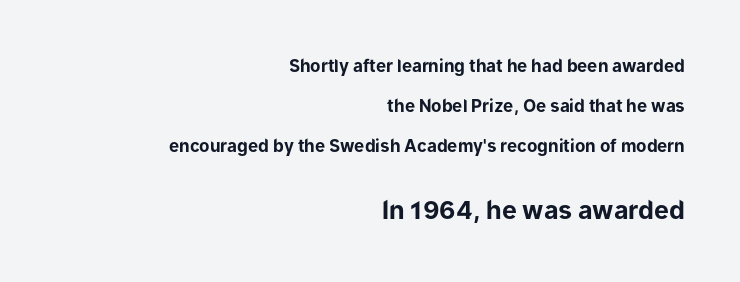
{"italic": "no", "bold": "yes", "underline": "no", "align": "right", "line_spacing": "loose", "line_spacing_ratio": 2.34, "letter_spacing": "normal", "letter_spacing_em": 0.0, "larger_block": "second", "size_ratio": 1.47, "glyph_px": 25}
